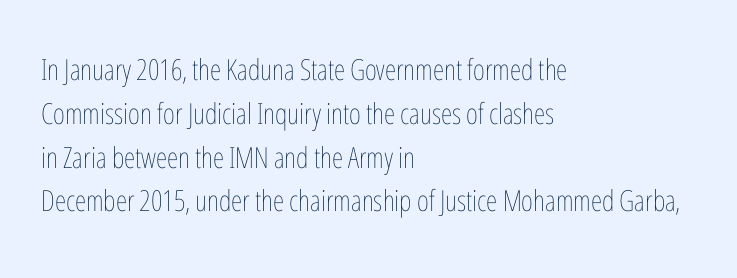
{"italic": "no", "bold": "no", "weight": "thin", "width": "condensed", "stroke_contrast": "low", "x_height": "medium", "monospaced": "no", "underline": "no", "align": "left", "line_spacing": "normal", "line_spacing_ratio": 1.51, "letter_spacing": "normal", "letter_spacing_em": 0.0, "glyph_px": 29}
